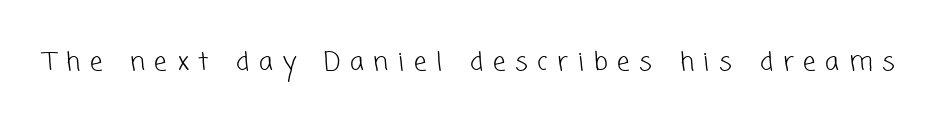
The image shows 25 px text type; set unusually wide letter spacing (+0.39 em), not underlined.
